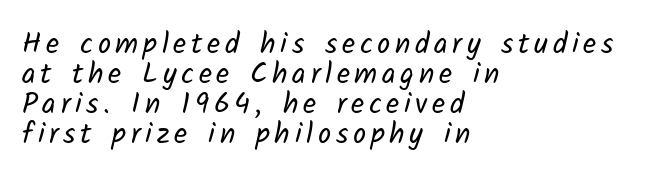
The image shows 29 px regular-weight sans-serif type; set left-aligned, tight line spacing (1.03x), not underlined; low stroke contrast and a medium x-height.
